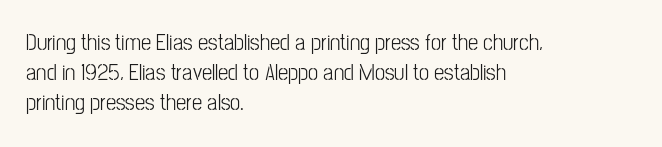
{"italic": "no", "underline": "no", "align": "left", "line_spacing": "normal", "line_spacing_ratio": 1.3, "letter_spacing": "normal", "letter_spacing_em": 0.0, "glyph_px": 23}
